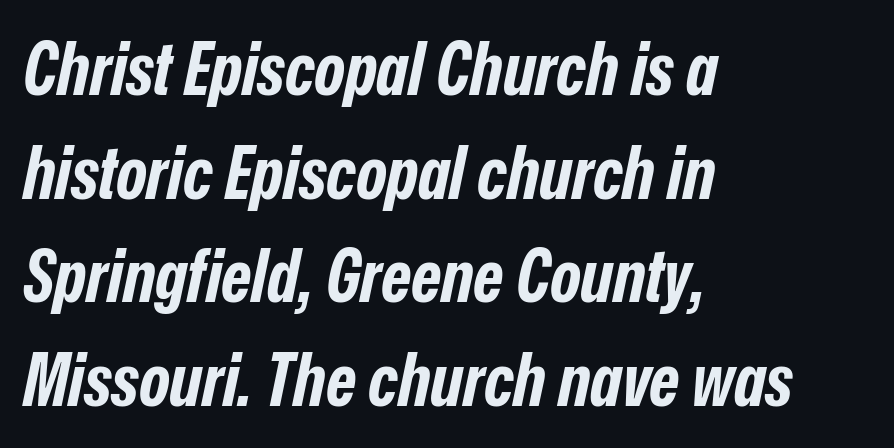
Q: Is the text bold? A: Yes.
Q: Is the text italic (slanted)? A: Yes, it leans right by about 12 degrees.
Q: Is the text underlined? A: No.
Q: How is the paragraph aligned? A: Left-aligned.
Q: Is the spacing between letters normal or unusually wide? A: Normal.
Q: Is the spacing between lines tight, normal or loose? A: Normal.
Q: Width (condensed, normal, or wide)? A: Condensed.
Q: Stroke contrast? A: Low.
Q: x-height? A: Medium.
Q: Monospaced? A: No.
